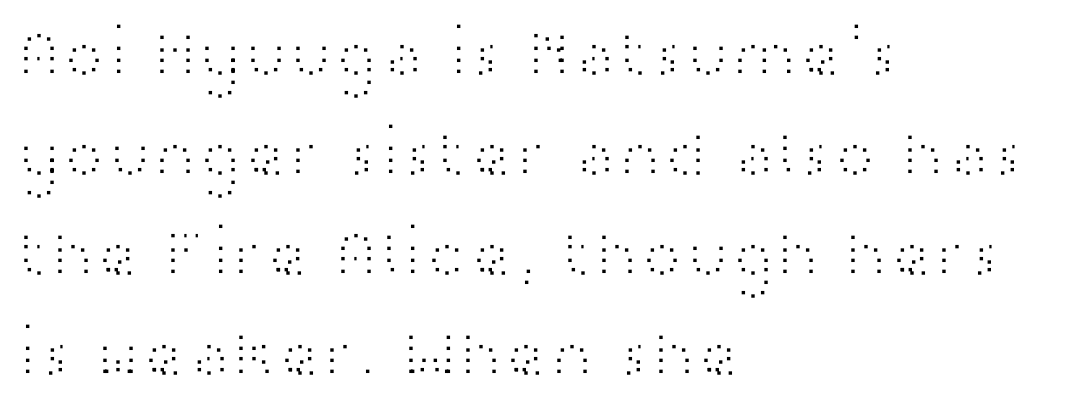
Q: Is the text bold? A: No.
Q: Is the text italic (slanted)? A: No, it is upright.
Q: Is the typeface a serif or a sans-serif typeface? A: Sans-serif.
Q: Is the text underlined? A: No.
Q: How is the paragraph aligned? A: Left-aligned.
Q: Is the spacing between letters normal or unusually wide? A: Normal.
Q: Is the spacing between lines tight, normal or loose? A: Normal.
Q: Width (condensed, normal, or wide)? A: Wide.
Q: Stroke contrast? A: High.
Q: x-height? A: Medium.
Q: Monospaced? A: No.
